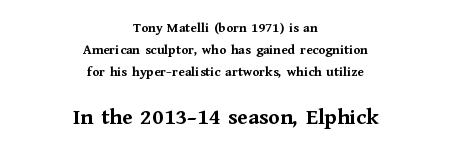
These lines were composed using upright roman letters. The rendering uses a bold face; every stroke is thick and dark. Look at the tracking — it's just the regular setting, nothing added. A bare baseline throughout the passage. One-word summary of the alignment: center.
